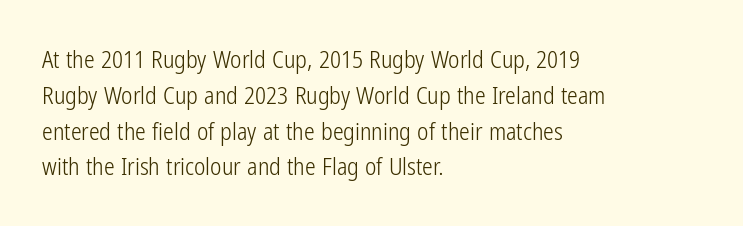
Q: Is the text bold? A: No.
Q: Is the text italic (slanted)? A: No, it is upright.
Q: Is the text underlined? A: No.
Q: How is the paragraph aligned? A: Left-aligned.
Q: Is the spacing between letters normal or unusually wide? A: Normal.
Q: Is the spacing between lines tight, normal or loose? A: Normal.
